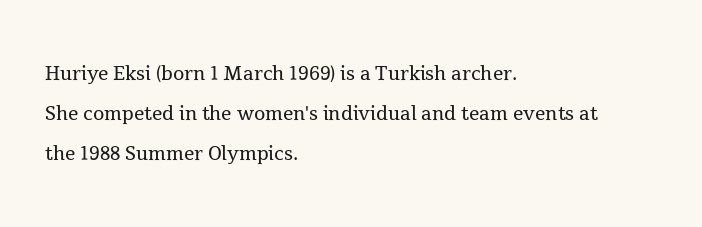
Nobody touched the tracking dial on this one. Line starts are locked; line ends wander. The block of text has a typical density, with ordinary space between rows. The glyphs are unaccompanied by any horizontal stroke below them. Notice how the stems are strictly vertical — no italics here. These glyphs show unthickened strokes, regular width or finer.
